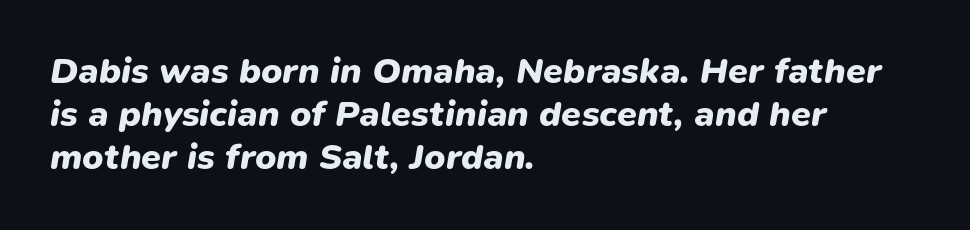
The image shows 36 px heavy type, italic (leaning right); set left-aligned, line spacing 1.2x, normal letter spacing, not underlined; low stroke contrast and a medium x-height.
